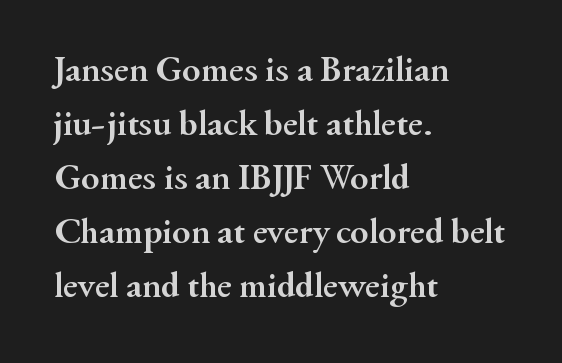
{"serif": "yes", "italic": "no", "bold": "yes", "weight": "semibold", "width": "normal", "stroke_contrast": "medium", "x_height": "small", "monospaced": "no", "underline": "no", "align": "left", "line_spacing": "normal", "line_spacing_ratio": 1.46, "letter_spacing": "normal", "letter_spacing_em": 0.0, "glyph_px": 37}
